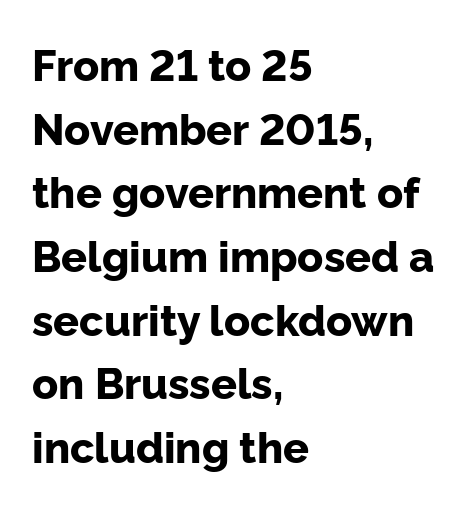
The rendering uses natural spacing where letterforms have individual widths. This is sans-serif lettering, the kind often seen on screens and signage. The type is set solid horizontally, with unmodified tracking. Horizontal alignment here is leftward, the default for most running prose. The gap between lines stays unmarked. Leading: standard.
